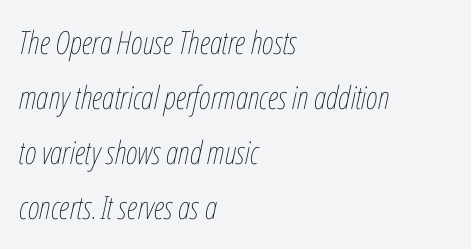
The image shows 32 px thin, condensed type, italic (leaning right); set left-aligned, line spacing 1.72x, normal letter spacing, not underlined; low stroke contrast and a medium x-height.
